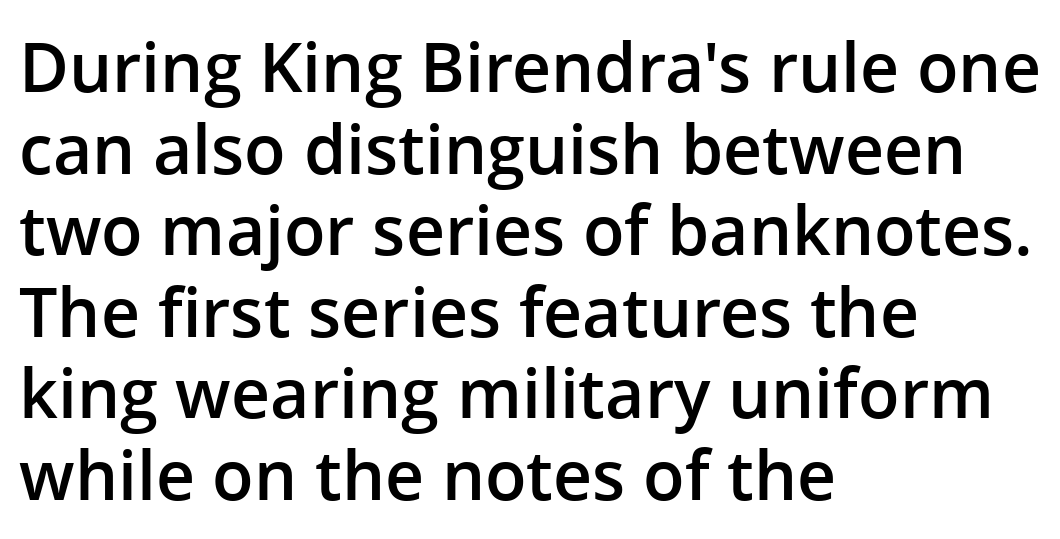
Q: Is the text bold? A: Semi-bold.
Q: Is the text italic (slanted)? A: No, it is upright.
Q: Is the typeface a serif or a sans-serif typeface? A: Sans-serif.
Q: Is the text underlined? A: No.
Q: How is the paragraph aligned? A: Left-aligned.
Q: Is the spacing between letters normal or unusually wide? A: Normal.
Q: Width (condensed, normal, or wide)? A: Normal.
Q: Stroke contrast? A: Low.
Q: x-height? A: Medium.
Q: Monospaced? A: No.
